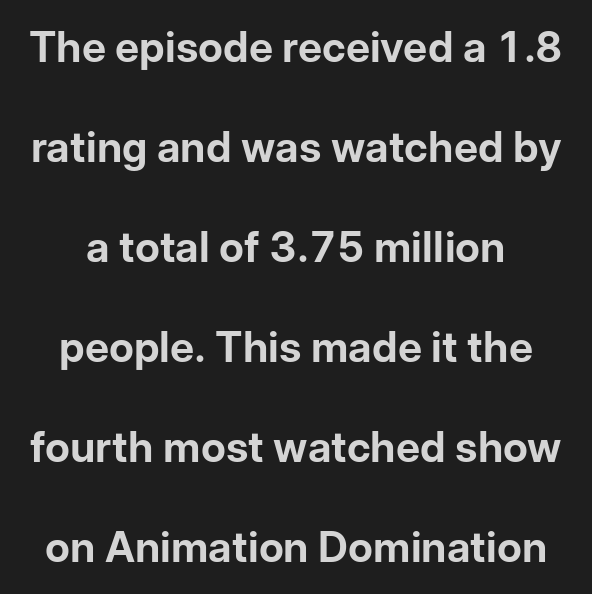
The image shows 42 px bold sans-serif type, upright; set loose line spacing (2.38x), normal letter spacing, not underlined; low stroke contrast and a medium x-height.
